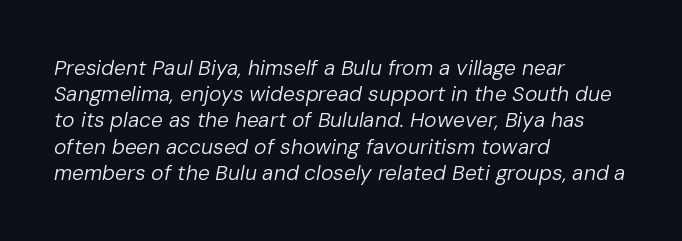
{"italic": "yes", "lean": "right", "slant_degrees": 10, "bold": "no", "underline": "no", "align": "left", "line_spacing": "normal", "line_spacing_ratio": 1.25, "letter_spacing": "normal", "letter_spacing_em": 0.0, "glyph_px": 21}
